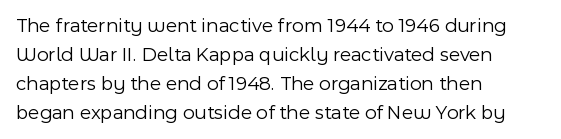
{"italic": "no", "bold": "no", "underline": "no", "align": "left", "line_spacing": "normal", "line_spacing_ratio": 1.45, "letter_spacing": "normal", "letter_spacing_em": 0.0, "glyph_px": 20}
